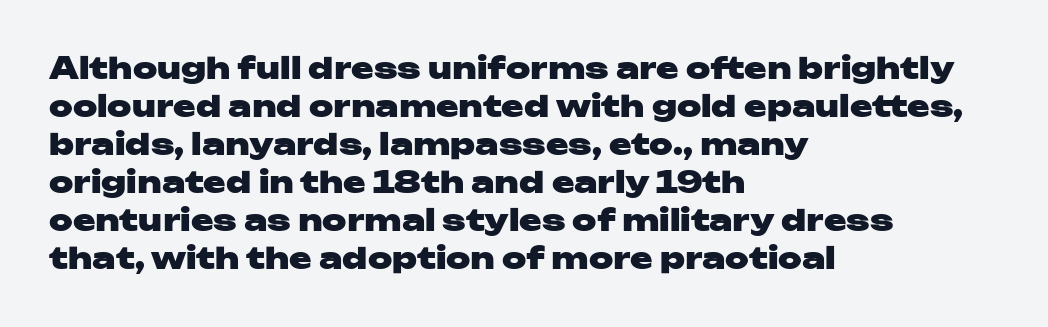
The image shows 30 px heavy, wide sans-serif type, upright; set left-aligned, normal line spacing (1.27x), normal letter spacing, not underlined; low stroke contrast and a medium x-height.
